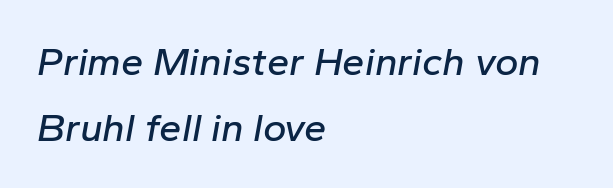
The image shows 40 px text type, italic (leaning right); set left-aligned, normal line spacing (1.65x), normal letter spacing, not underlined; low stroke contrast and a medium x-height.
